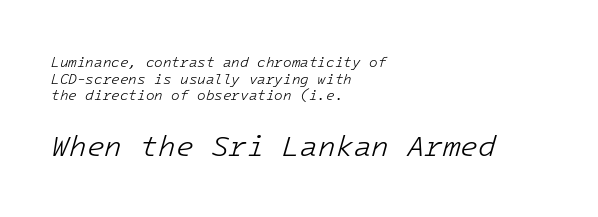
Q: Is the text bold? A: No.
Q: Is the text italic (slanted)? A: Yes, it leans right by about 16 degrees.
Q: Is the text underlined? A: No.
Q: How is the paragraph aligned? A: Left-aligned.
Q: Is the spacing between letters normal or unusually wide? A: Normal.
Q: Which block of text is set in a larger size, the first (top) or the second (bottom)? A: The second (bottom) one.
Q: Width (condensed, normal, or wide)? A: Normal.
Q: Stroke contrast? A: Low.
Q: x-height? A: Medium.
